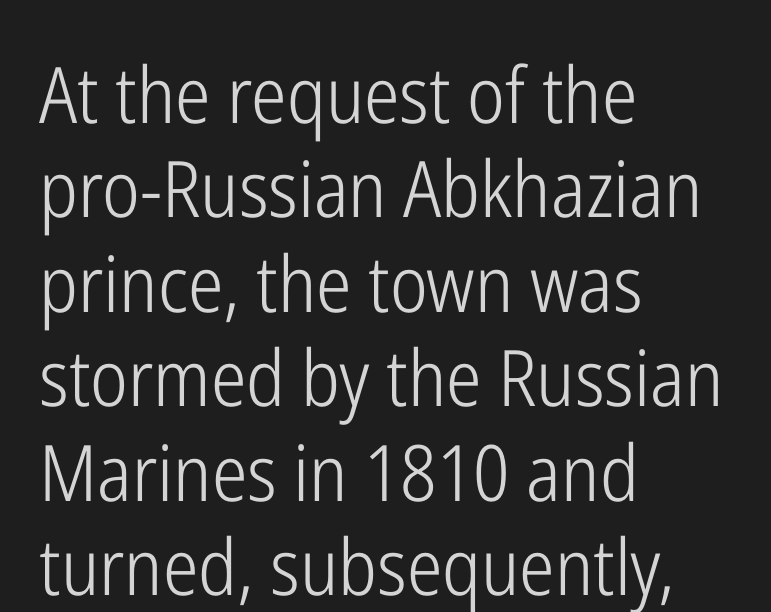
Any mark beneath the type? The region is blank. Nothing unusual about the tracking: characters are spaced as the font intends. To sum up the face: it is a sans, with no serifs. The letters stand straight up with perfectly vertical stems. A typesetter would call this proportional, since set widths differ per character. Reading down the block, your eye returns to a fixed left position each line.
